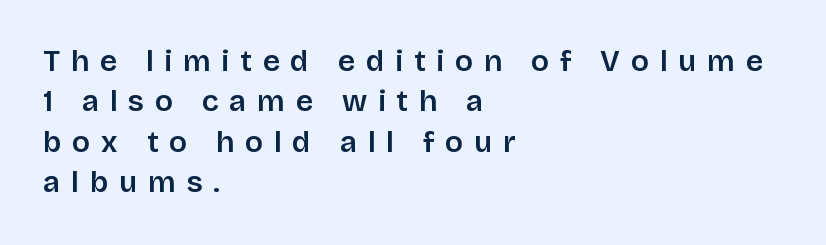
The image shows 30 px sans-serif type, upright; set left-aligned, normal line spacing (1.35x), unusually wide letter spacing (+0.36 em), not underlined; low stroke contrast and a large x-height.
